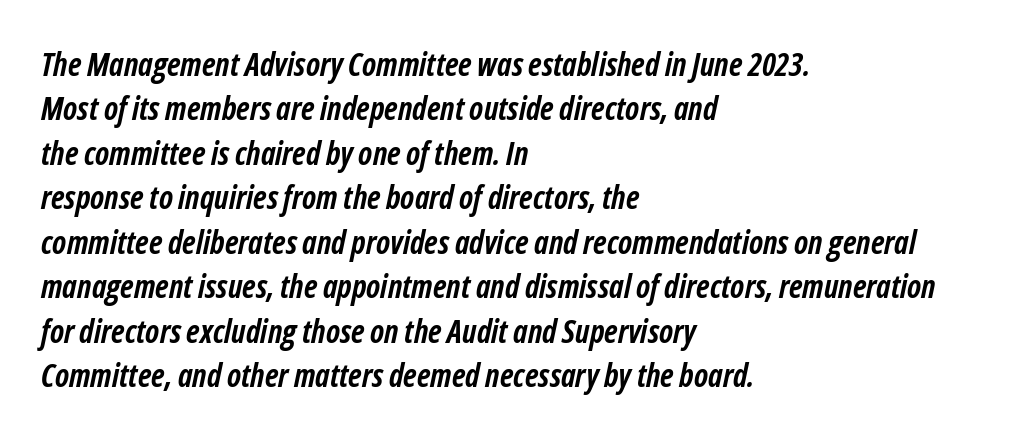
Each letter keeps its own natural width here, so spacing adapts to shape. The face used here has a pronounced slope to its letters. Bold? Absolutely — the strokes are thick and heavy. The letterforms sit shoulder to shoulder at normal distance. The designer left line spacing at the default.
